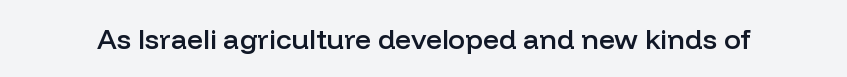
Q: Is the text bold? A: Semi-bold.
Q: Is the text italic (slanted)? A: No, it is upright.
Q: Is the typeface a serif or a sans-serif typeface? A: Sans-serif.
Q: Is the text underlined? A: No.
Q: Is the spacing between letters normal or unusually wide? A: Normal.
Q: Width (condensed, normal, or wide)? A: Normal.
Q: Stroke contrast? A: Low.
Q: x-height? A: Medium.
Q: Monospaced? A: No.
